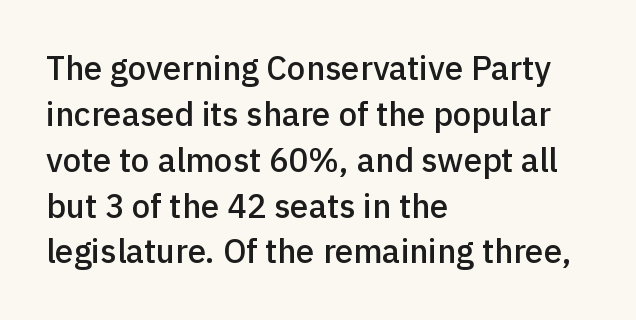
The image shows 33 px semibold sans-serif type, upright; set left-aligned, normal line spacing (1.39x), normal letter spacing, not underlined; a medium x-height.
